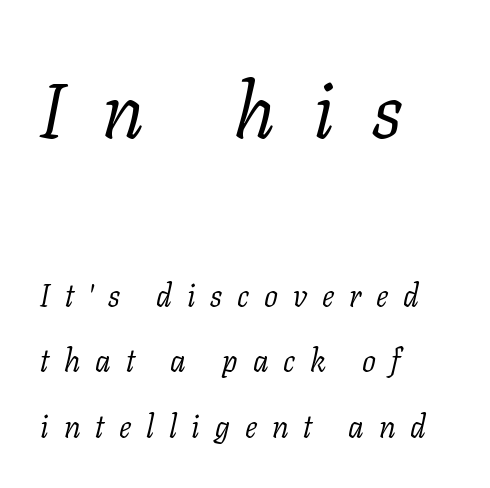
Q: Is the text bold? A: No.
Q: Is the text italic (slanted)? A: Yes, it leans right by about 11 degrees.
Q: Is the typeface a serif or a sans-serif typeface? A: Serif.
Q: Is the text underlined? A: No.
Q: How is the paragraph aligned? A: Left-aligned.
Q: Is the spacing between letters normal or unusually wide? A: Unusually wide.
Q: Is the spacing between lines tight, normal or loose? A: Loose.
Q: Which block of text is set in a larger size, the first (top) or the second (bottom)? A: The first (top) one.
Q: Width (condensed, normal, or wide)? A: Normal.
Q: Stroke contrast? A: Low.
Q: x-height? A: Medium.
Q: Monospaced? A: No.
